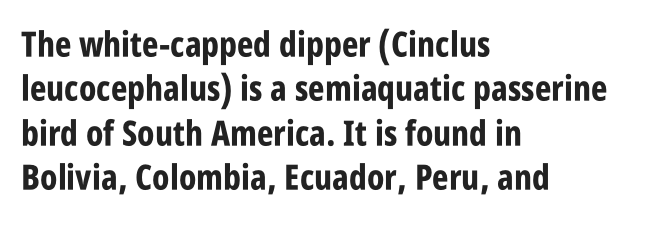
The image shows 35 px bold, condensed sans-serif type, upright; set left-aligned, normal line spacing (1.27x), normal letter spacing, not underlined; low stroke contrast and a large x-height.
